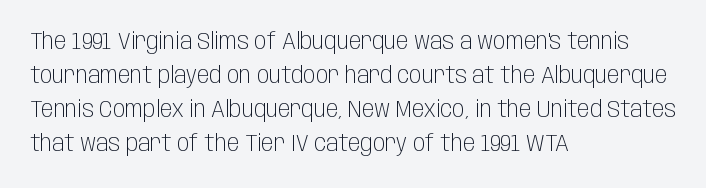
The type sits square on the baseline with zero lean. Stem width sits at or under what a default text font uses. Horizontally, the lines are justified to the leading edge only. This sample keeps an unexceptional amount of space between lines. The space beneath each line is pristine and unruled. There is no visible air inserted between adjacent glyphs.
